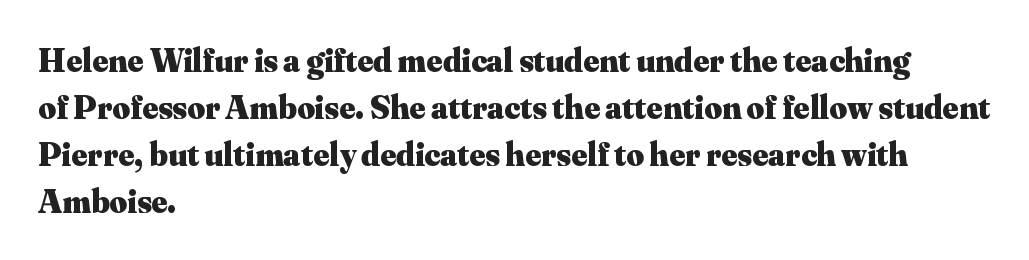
These lines are composed in type with serifs. Visually the block forms a straight wall on the left and a jagged coastline on the right. Italic? Not at all — the glyphs are vertical. Looks like regular typesetting: each glyph gets only the width it needs. Is the type bold? Yes — the strokes are clearly thick and heavy. Words appear dense and cohesive because spacing is normal.
